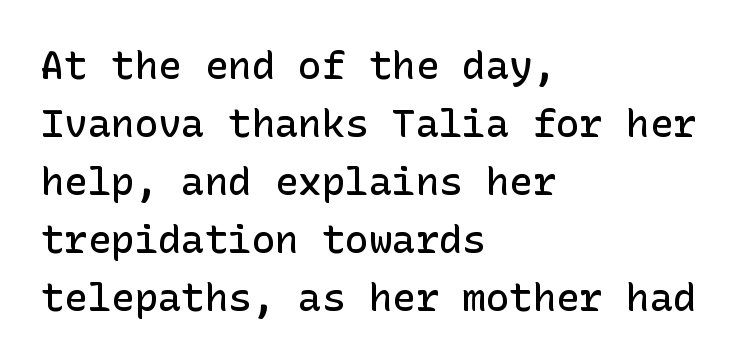
I'd describe the lettering as semibold — firm but not a full bold. The characters display no serif detailing; their extremities are plain. The font's upright variant was chosen for this text. Check the space under the baseline: it is left empty.
